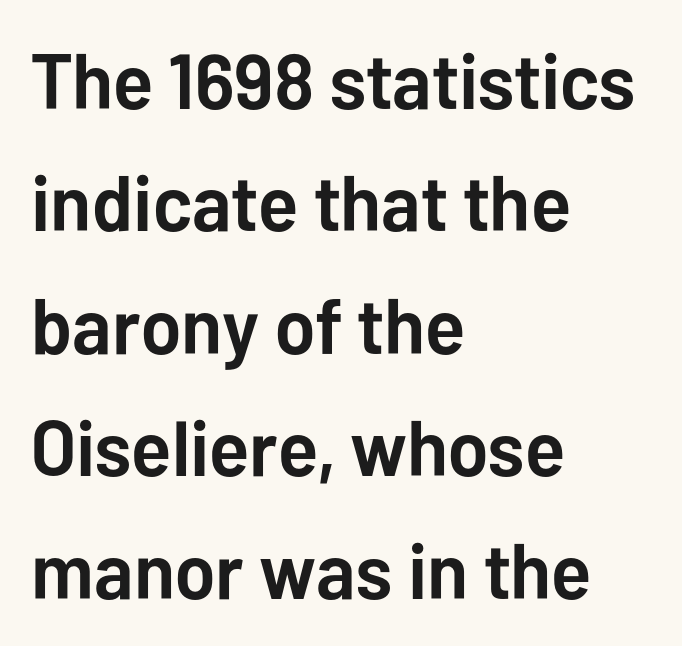
Here the glyphs are tracked normally, forming tight word shapes. Honestly, the row spacing looks completely unremarkable. Character widths vary here, with narrow letters taking less room than wide ones. Letterform terminals end flat and unadorned throughout the passage.
